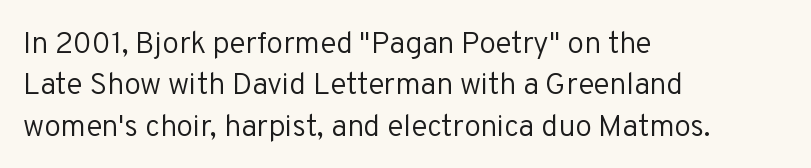
Q: Is the text bold? A: No.
Q: Is the text italic (slanted)? A: No, it is upright.
Q: Is the typeface a serif or a sans-serif typeface? A: Sans-serif.
Q: Is the text underlined? A: No.
Q: How is the paragraph aligned? A: Left-aligned.
Q: Is the spacing between letters normal or unusually wide? A: Normal.
Q: Is the spacing between lines tight, normal or loose? A: Normal.
Q: Width (condensed, normal, or wide)? A: Normal.
Q: Stroke contrast? A: Low.
Q: x-height? A: Medium.
Q: Monospaced? A: No.
